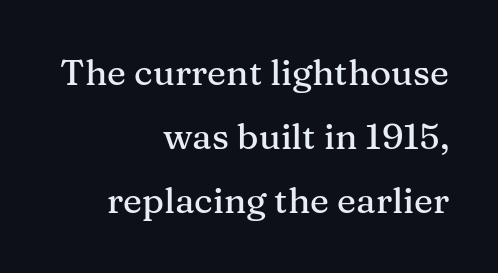
{"serif": "yes", "italic": "no", "width": "normal", "stroke_contrast": "medium", "x_height": "medium", "monospaced": "no", "underline": "no", "align": "right", "line_spacing_ratio": 1.78, "letter_spacing": "normal", "letter_spacing_em": 0.0, "glyph_px": 36}
